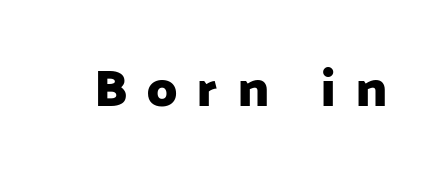
{"serif": "no", "italic": "no", "bold": "yes", "weight": "heavy", "width": "normal", "stroke_contrast": "low", "x_height": "medium", "monospaced": "no", "underline": "no", "letter_spacing": "wide", "letter_spacing_em": 0.4, "glyph_px": 51}
